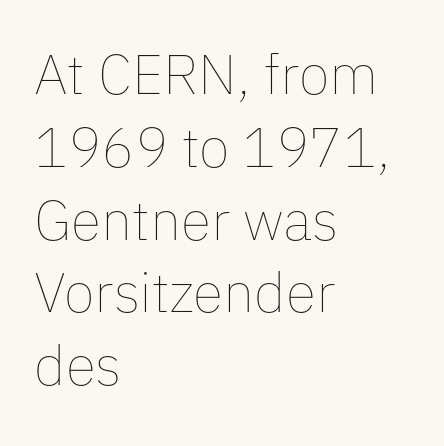
Weight: in the light-to-regular range. The specimen omits any rule beneath the text block's lines. Spacing verdict: proportional, widths tailored to each character. Every row of glyphs begins at an identical x-position on the left. Glyph-to-glyph distance matches everyday printed text. Honestly, the row spacing looks completely unremarkable.
